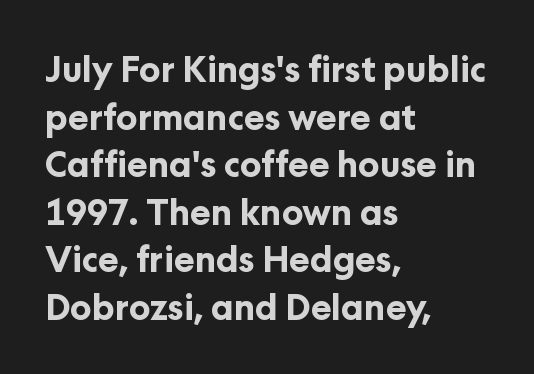
Anything drawn beneath the words? Only blank space. What stands out about the letter spacing? Nothing — it is the standard amount. Posture: vertical. Looks like regular typesetting: each glyph gets only the width it needs. How would I describe the line gaps? Plain and ordinary. A sans-serif font was chosen for this passage.
